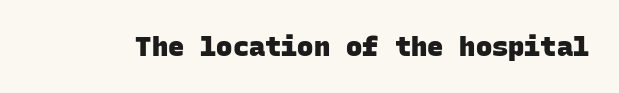
Q: Is the text bold? A: Yes.
Q: Is the text underlined? A: No.
Q: Is the spacing between letters normal or unusually wide? A: Normal.
